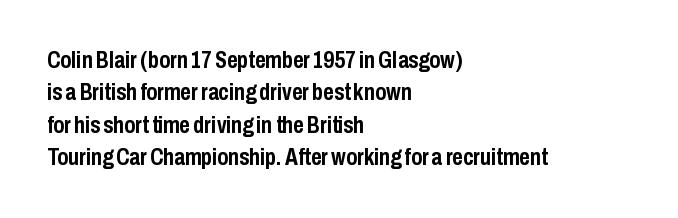
The image shows 23 px bold type, upright; set left-aligned, normal line spacing (1.41x), normal letter spacing, not underlined.
